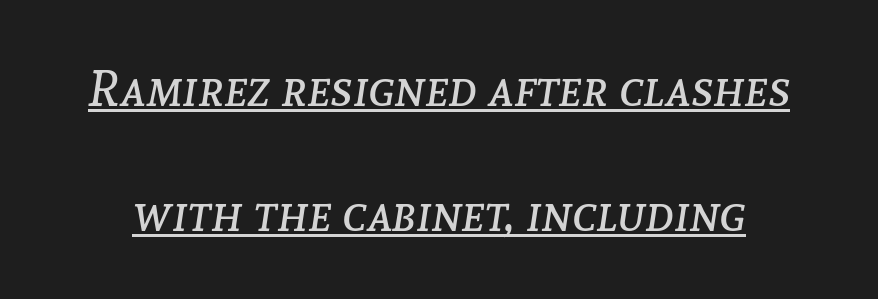
A typesetter would call this proportional, since set widths differ per character. Would a proofreader flag this as italicized? Yes. The letters look calm and open, with moderate or lighter stems. Each word holds together tightly as a unit, with standard inter-letter gaps. Vertical spacing — loose.
